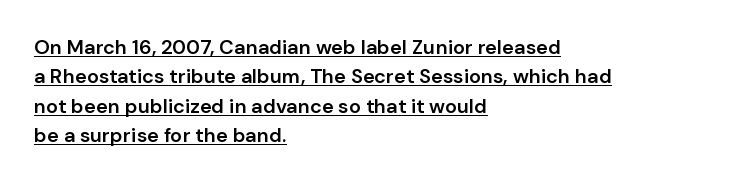
These lines sit exactly where default settings would place them. In terms of letterspacing, this is plain default setting. Bold? Not quite — semibold, heavier than regular but stopping short. Does the copy run flush right? No — it runs flush left. The type sits square on the baseline with zero lean.
